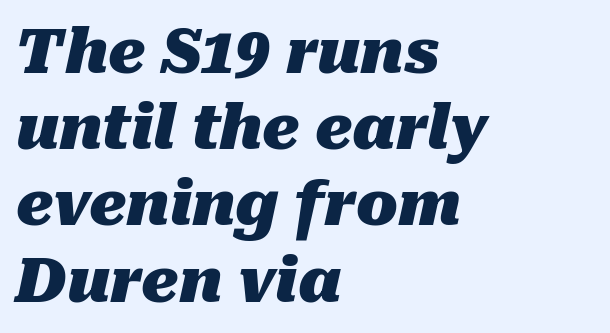
The image shows 61 px heavy type, italic (leaning right); set left-aligned, normal line spacing (1.25x), normal letter spacing, not underlined; medium stroke contrast and a medium x-height.
